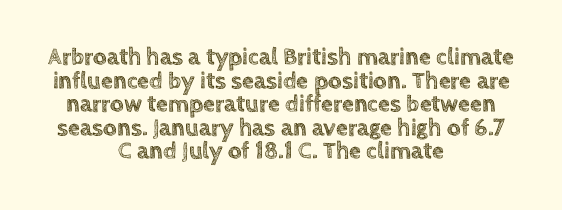
The paragraph shown floats in the horizontal middle. Quick note: underline off. Does the lettering tilt? It doesn't — this is upright. Inter-character spacing is left at the font's built-in metrics. In terms of leading, this rendering errs on the cramped side.
